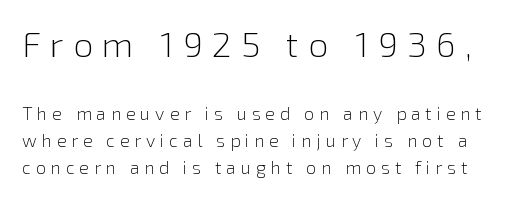
Regular leading. How are the letters spaced? Widely, with obvious added tracking. This is not heavy type; no bold has been used. Spacing verdict: proportional, widths tailored to each character. Here the first block reads like a headline and the second like body copy.
